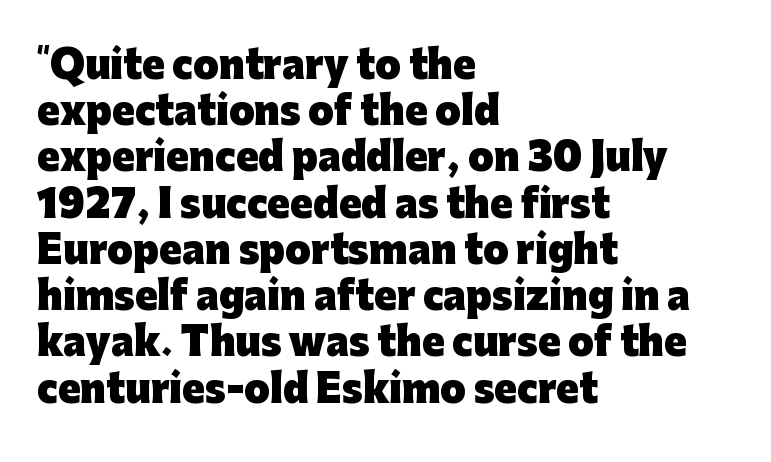
The image shows 37 px heavy sans-serif type, upright; set left-aligned, normal line spacing (1.25x), normal letter spacing, not underlined; low stroke contrast and a medium x-height.
